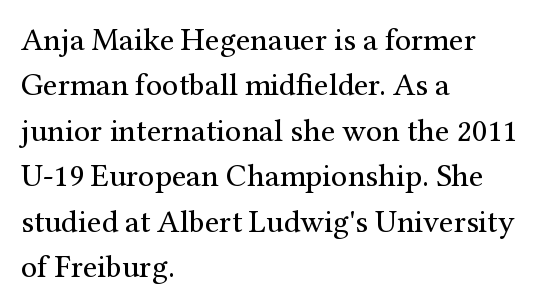
The image shows 32 px regular-weight serif type, upright; set left-aligned, normal line spacing (1.42x), normal letter spacing, not underlined; medium stroke contrast and a medium x-height.
